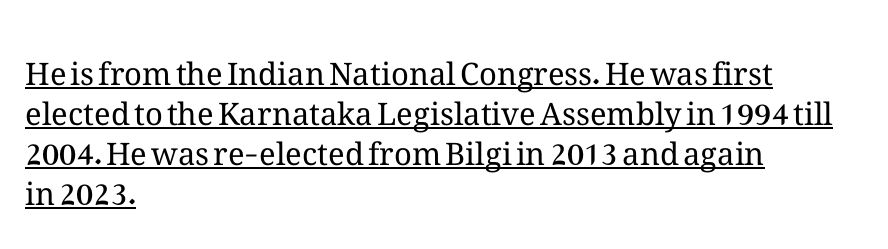
Is there an underline? Yes — a line sits under the letters. No heavy texture on the line: the type isn't bold. The horizontal fit of the characters is conventional and even. The lines are quadded left. Think of a printed novel: that variable character pitch is what you see here. The letters stand upright; this is a roman face.
